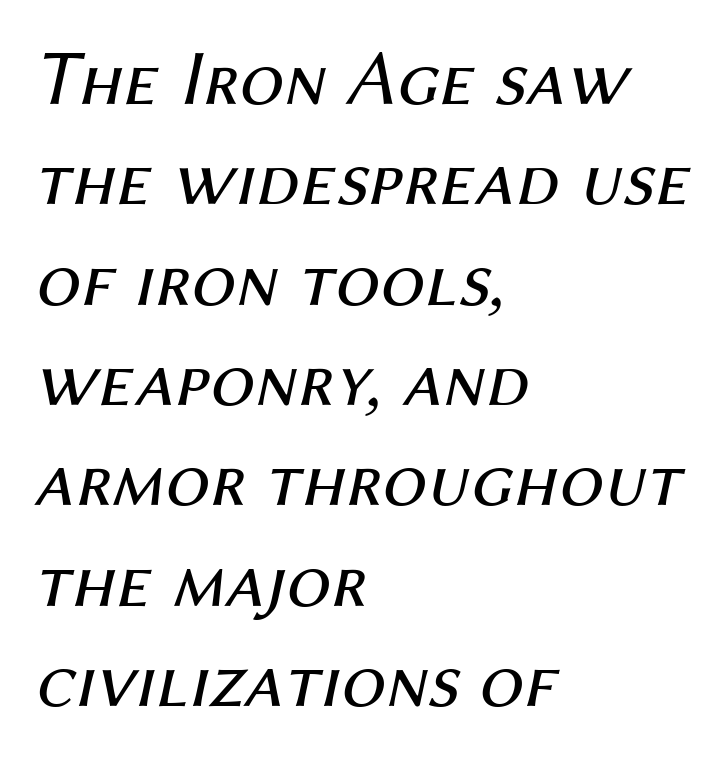
Q: Is the text bold? A: No.
Q: Is the text italic (slanted)? A: Yes, it leans right by about 12 degrees.
Q: Is the text underlined? A: No.
Q: How is the paragraph aligned? A: Left-aligned.
Q: Is the spacing between letters normal or unusually wide? A: Normal.
Q: Is the spacing between lines tight, normal or loose? A: Normal.
Q: Width (condensed, normal, or wide)? A: Normal.
Q: Stroke contrast? A: Medium.
Q: x-height? A: Medium.
Q: Monospaced? A: No.
